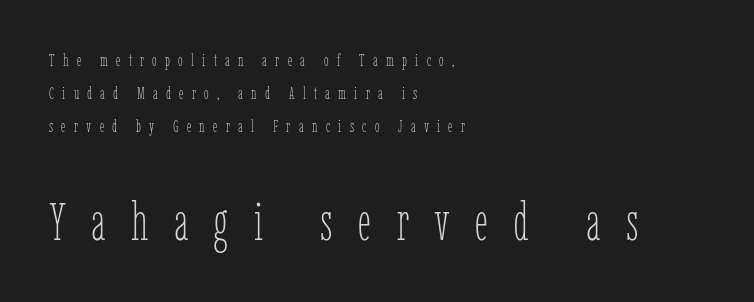
The image shows 52 px thin, condensed type, upright; set left-aligned, loose line spacing (1.94x), unusually wide letter spacing (+0.49 em), not underlined; the second (bottom) block is 3.06x larger; low stroke contrast and a medium x-height.
